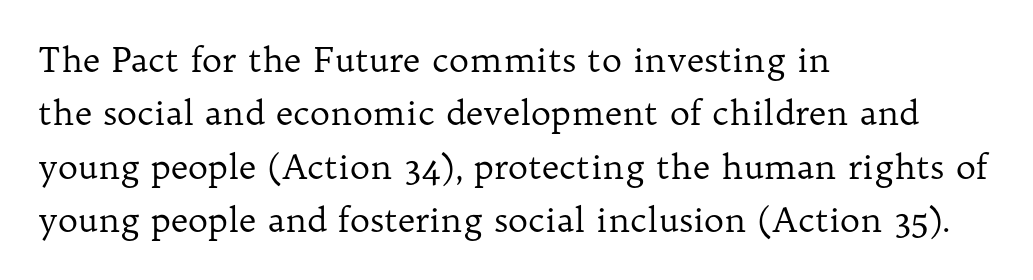
Q: Is the text bold? A: No.
Q: Is the text italic (slanted)? A: No, it is upright.
Q: Is the typeface a serif or a sans-serif typeface? A: Serif.
Q: Is the text underlined? A: No.
Q: How is the paragraph aligned? A: Left-aligned.
Q: Is the spacing between letters normal or unusually wide? A: Normal.
Q: Is the spacing between lines tight, normal or loose? A: Normal.
Q: Width (condensed, normal, or wide)? A: Normal.
Q: Stroke contrast? A: Low.
Q: x-height? A: Medium.
Q: Monospaced? A: No.
